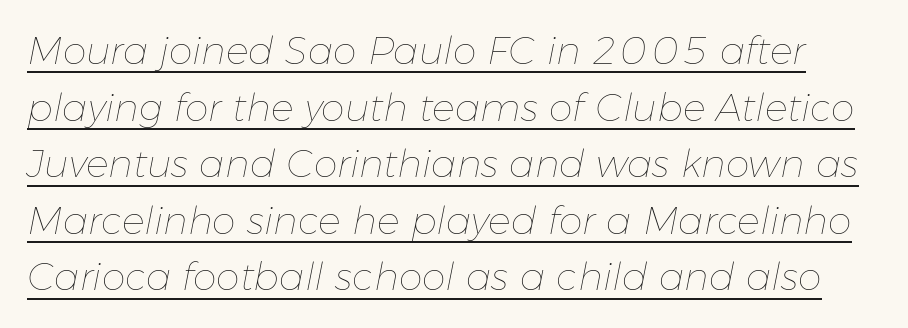
Whoever set this chose a conventional vertical rhythm. On a weight scale, this lands at 450 or below. Varying glyph widths throughout — classic text-font behaviour. In designer terms, the underline attribute is active on this setting. The font's italic variant was chosen for this text.
